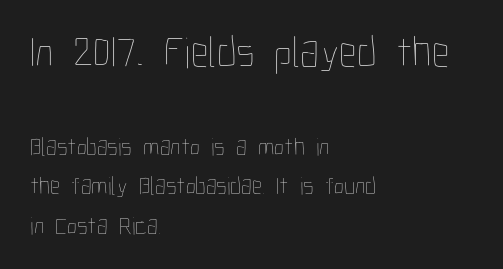
The image shows 44 px thin, condensed type, upright; set left-aligned, normal line spacing (1.58x), normal letter spacing, not underlined; the first (top) block is 1.76x larger; low stroke contrast and a medium x-height.
